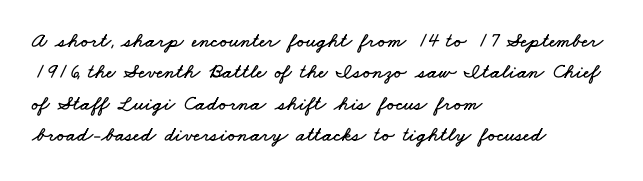
Underlining? Definitely not there. Nobody touched the tracking dial on this one. Where is the straight margin? On the left. Leading: standard.
